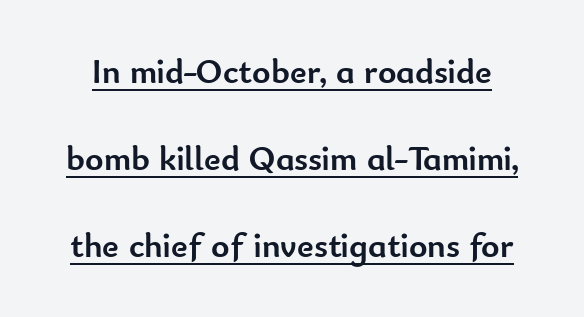
The image shows 35 px semibold sans-serif type, upright; set loose line spacing (2.49x), normal letter spacing, underlined; low stroke contrast and a small x-height.
